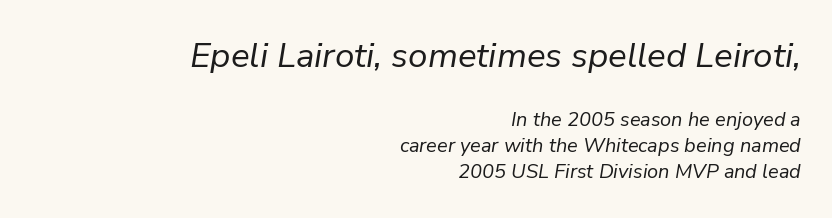
Q: Is the text bold? A: No.
Q: Is the text italic (slanted)? A: Yes, it leans right by about 9 degrees.
Q: Is the text underlined? A: No.
Q: How is the paragraph aligned? A: Right-aligned.
Q: Is the spacing between letters normal or unusually wide? A: Normal.
Q: Is the spacing between lines tight, normal or loose? A: Normal.
Q: Which block of text is set in a larger size, the first (top) or the second (bottom)? A: The first (top) one.
Q: Width (condensed, normal, or wide)? A: Normal.
Q: Stroke contrast? A: Low.
Q: x-height? A: Medium.
Q: Monospaced? A: No.
